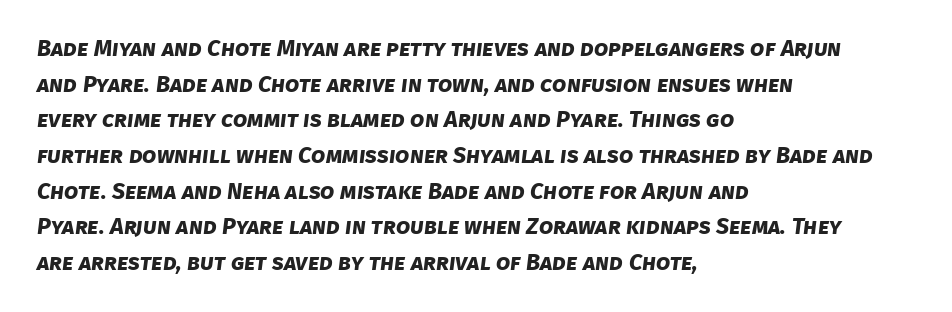
{"bold": "yes", "underline": "no", "align": "left", "line_spacing": "normal", "line_spacing_ratio": 1.55, "letter_spacing": "normal", "letter_spacing_em": 0.0, "glyph_px": 23}
